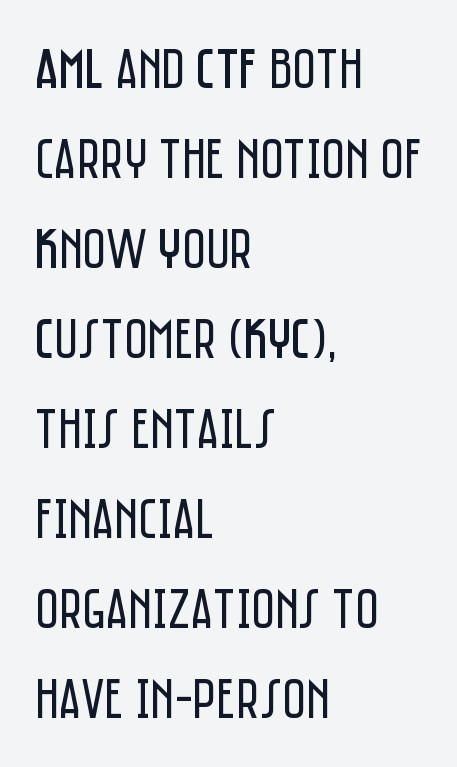
{"serif": "no", "italic": "no", "bold": "no", "weight": "regular", "width": "condensed", "stroke_contrast": "low", "x_height": "large", "monospaced": "no", "underline": "no", "align": "left", "line_spacing": "normal", "line_spacing_ratio": 1.58, "letter_spacing": "normal", "letter_spacing_em": 0.0, "glyph_px": 57}
